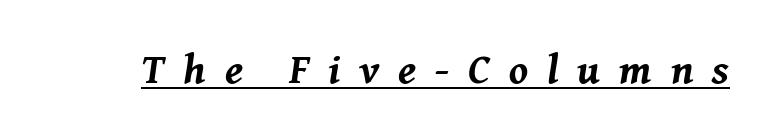
In terms of weight, the rendering is a true, heavy bold. These characters rest on top of a visible drawn line. The glyphs look as if they've been sheared to an angle. Think of a printed novel: that variable character pitch is what you see here. Compared with typical body copy, the letter spacing here is much looser.
